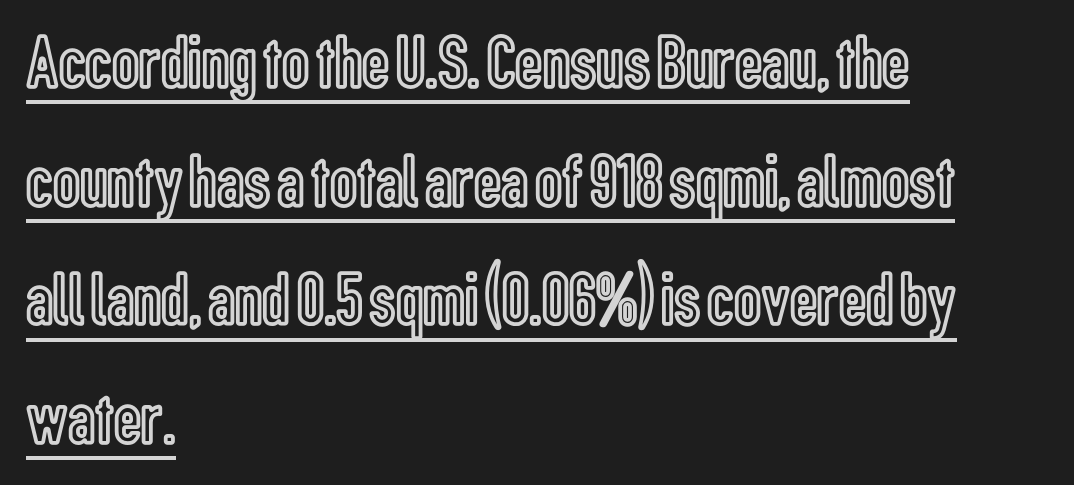
Q: Is the text italic (slanted)? A: No, it is upright.
Q: Is the text underlined? A: Yes.
Q: How is the paragraph aligned? A: Left-aligned.
Q: Is the spacing between letters normal or unusually wide? A: Normal.
Q: Is the spacing between lines tight, normal or loose? A: Normal.
Q: Width (condensed, normal, or wide)? A: Condensed.
Q: x-height? A: Medium.
Q: Monospaced? A: No.
